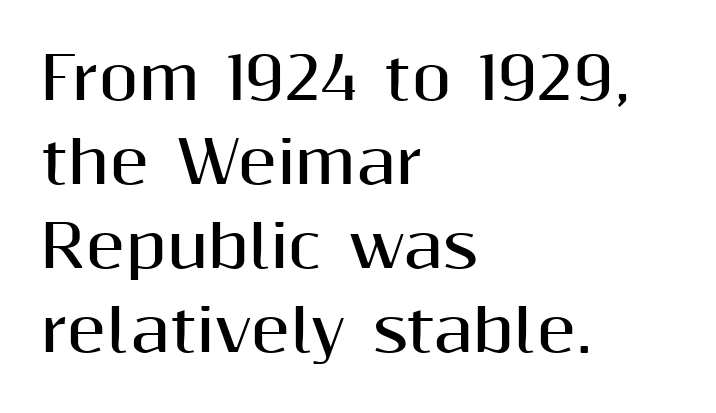
{"serif": "no", "italic": "no", "bold": "yes", "weight": "bold", "width": "normal", "stroke_contrast": "medium", "x_height": "medium", "monospaced": "no", "underline": "no", "align": "left", "line_spacing": "normal", "line_spacing_ratio": 1.45, "letter_spacing": "normal", "letter_spacing_em": 0.0, "glyph_px": 58}
